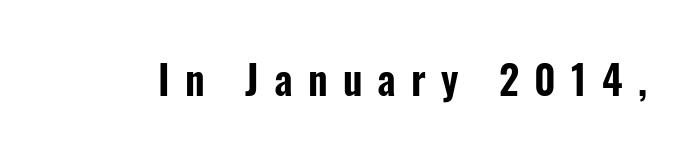
Q: Is the text italic (slanted)? A: No, it is upright.
Q: Is the typeface a serif or a sans-serif typeface? A: Sans-serif.
Q: Is the text underlined? A: No.
Q: Is the spacing between letters normal or unusually wide? A: Unusually wide.
Q: Width (condensed, normal, or wide)? A: Condensed.
Q: Stroke contrast? A: Low.
Q: x-height? A: Medium.
Q: Monospaced? A: No.
